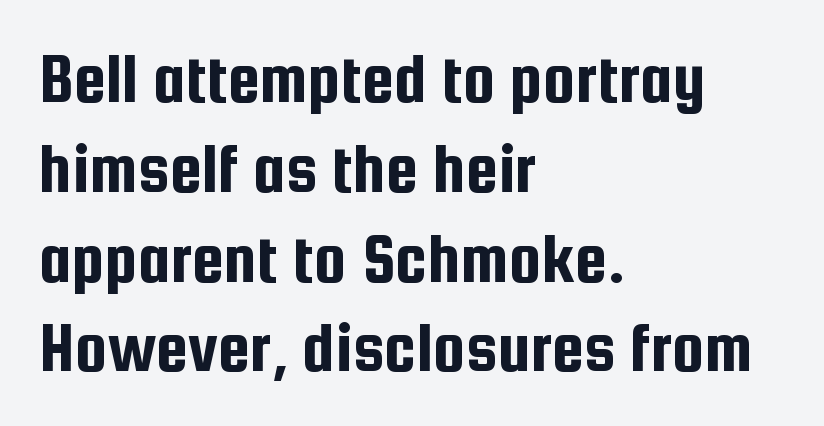
Q: Is the text italic (slanted)? A: No, it is upright.
Q: Is the typeface a serif or a sans-serif typeface? A: Sans-serif.
Q: Is the text underlined? A: No.
Q: How is the paragraph aligned? A: Left-aligned.
Q: Is the spacing between letters normal or unusually wide? A: Normal.
Q: Width (condensed, normal, or wide)? A: Condensed.
Q: Stroke contrast? A: Low.
Q: x-height? A: Medium.
Q: Monospaced? A: No.
